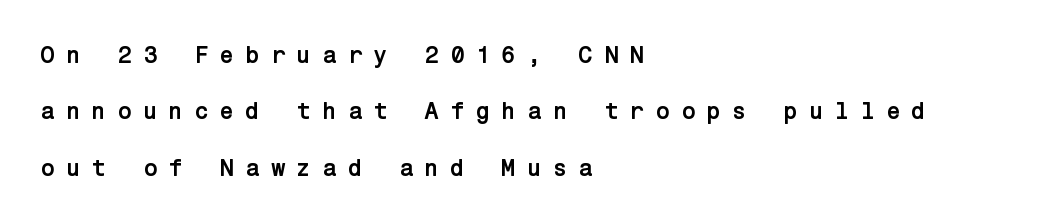
{"italic": "no", "bold": "yes", "underline": "no", "align": "left", "line_spacing": "loose", "line_spacing_ratio": 2.35, "letter_spacing": "wide", "letter_spacing_em": 0.45, "glyph_px": 24}
